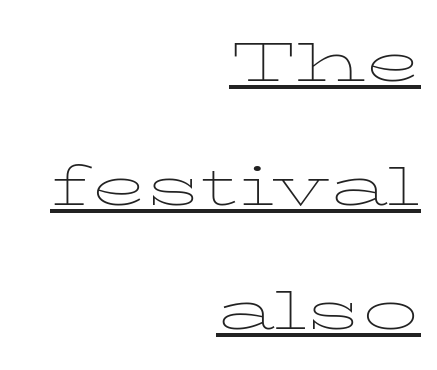
The image shows 56 px thin, wide serif type, upright; set right-aligned, loose line spacing (2.21x), normal letter spacing, underlined; low stroke contrast and a medium x-height.
